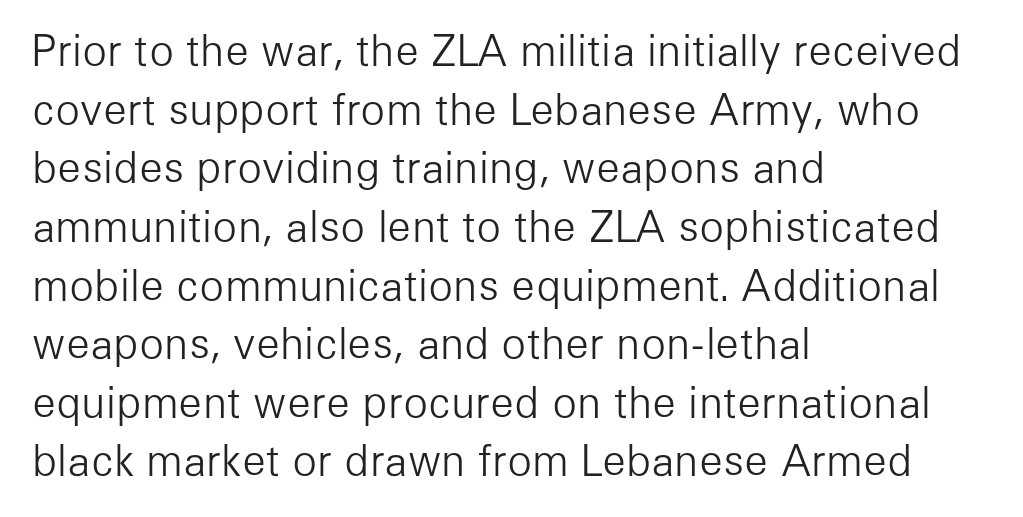
When letters stand straight like this, we call the style roman or upright. A quiet, ordinary-to-light weight characterises the typeface. The designer went with a sans here, leaving each stem footless. How are the letters spaced? Ordinarily, with no added tracking. What's the leading like? Ordinary, nothing unusual.
